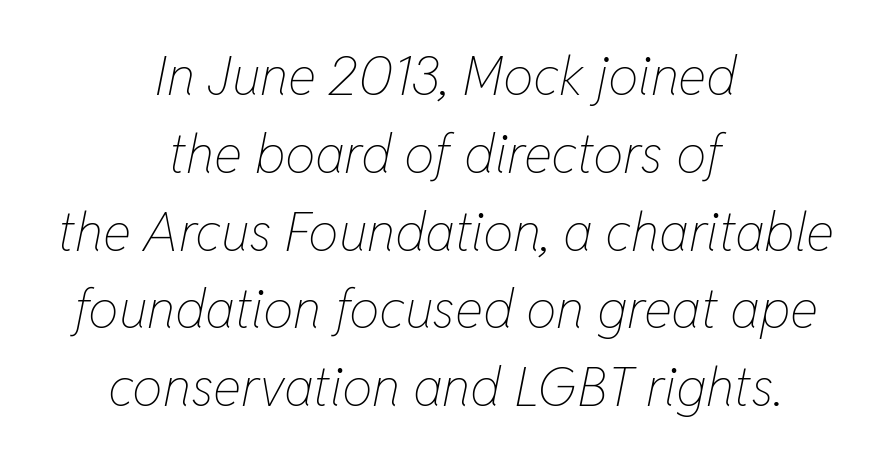
Stems and bowls with no extra thickness — not bold. Where is the straight margin? There isn't one; the lines are centered. Here the designer chose a conventional face with non-uniform glyph widths. Nobody touched the tracking dial on this one. Yep, that's italic — everything's leaning. The designer left line spacing at the default.
